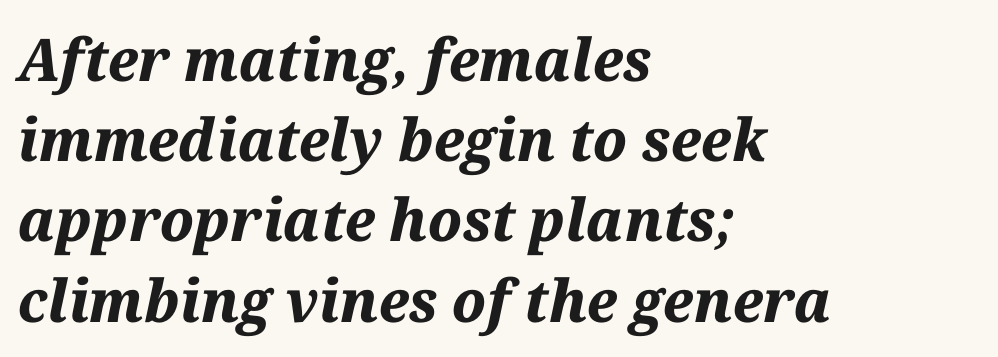
{"italic": "yes", "lean": "right", "slant_degrees": 12, "bold": "yes", "weight": "bold", "width": "normal", "stroke_contrast": "medium", "x_height": "medium", "monospaced": "no", "underline": "no", "align": "left", "line_spacing": "normal", "line_spacing_ratio": 1.36, "letter_spacing": "normal", "letter_spacing_em": 0.0, "glyph_px": 59}
